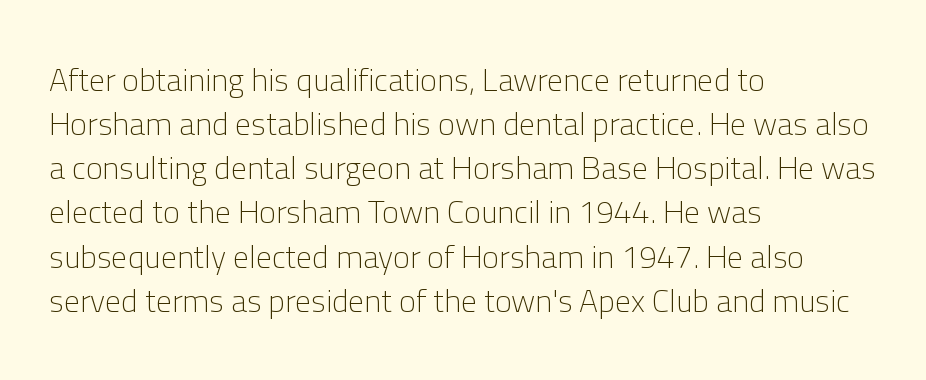
Each letter keeps its own natural width here, so spacing adapts to shape. Compared with typical paragraphs, the rows here are spaced about the same. The string is rendered with underlining switched off. Weight: regular or lighter. Default kerning and tracking; the words read as compact shapes.
